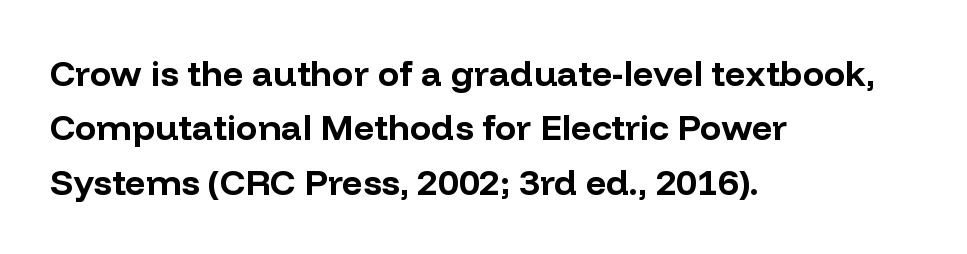
Nope, no serifs anywhere on these letters. Descenders hang freely into open space. The face used here is proportionally spaced, like ordinary book or web type. Compared with a centered layout, this one pins lines to the left instead. Vertically, the passage feels balanced, rows spaced as you'd expect.
